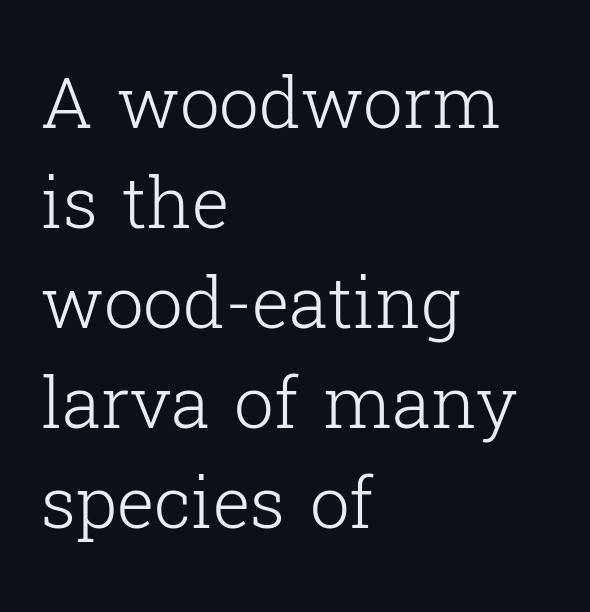
Plain, unruled lines of type. A typesetter would call this zero additional tracking. This is serif lettering, the kind often seen in printed books. Vertical strokes here are truly vertical. Vertically, the passage feels balanced, rows spaced as you'd expect. Is the stroke heavy? The answer is a plain regular-or-lighter.
